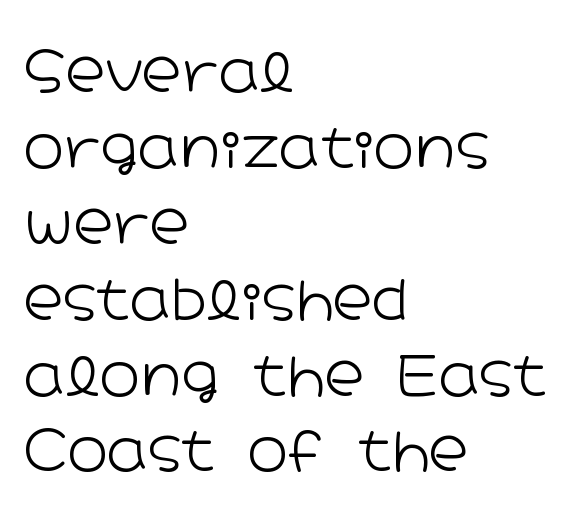
Q: Is the text bold? A: No.
Q: Is the text italic (slanted)? A: No, it is upright.
Q: Is the typeface a serif or a sans-serif typeface? A: Sans-serif.
Q: Is the text underlined? A: No.
Q: How is the paragraph aligned? A: Left-aligned.
Q: Is the spacing between letters normal or unusually wide? A: Normal.
Q: Is the spacing between lines tight, normal or loose? A: Normal.
Q: Width (condensed, normal, or wide)? A: Wide.
Q: Stroke contrast? A: Low.
Q: x-height? A: Medium.
Q: Monospaced? A: No.
